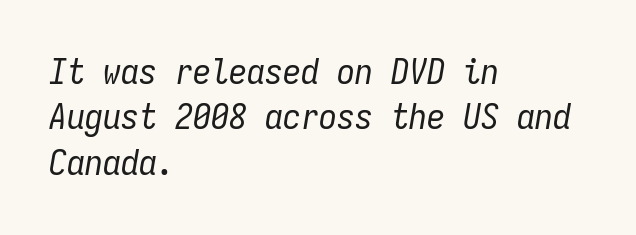
{"italic": "yes", "lean": "right", "slant_degrees": 9, "bold": "no", "weight": "regular", "width": "condensed", "stroke_contrast": "low", "x_height": "medium", "monospaced": "yes", "underline": "no", "align": "left", "line_spacing": "normal", "line_spacing_ratio": 1.26, "letter_spacing": "normal", "letter_spacing_em": 0.0, "glyph_px": 36}
